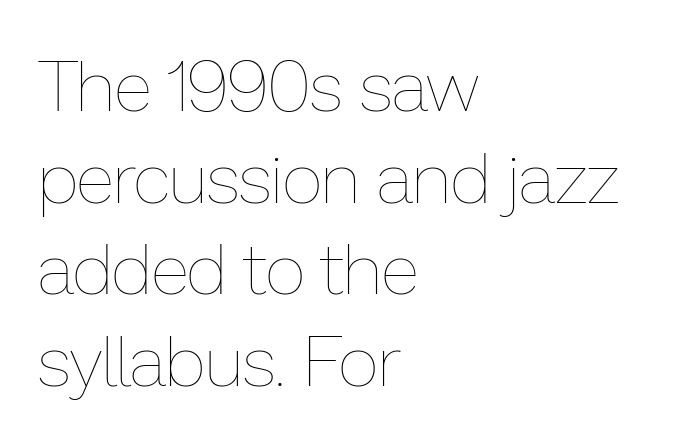
The image shows 71 px thin type, upright; set left-aligned, normal line spacing (1.29x), normal letter spacing, not underlined; low stroke contrast and a medium x-height.
